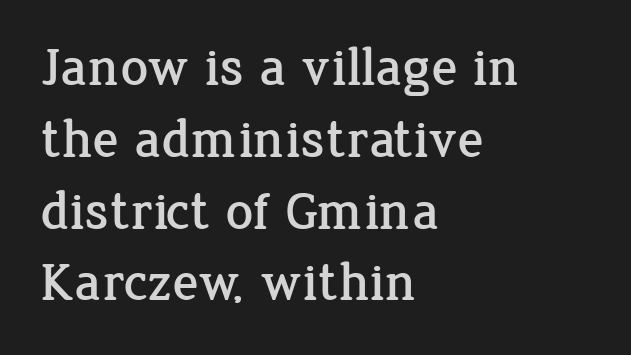
The image shows 54 px serif type, upright; set left-aligned, normal line spacing (1.33x), normal letter spacing, not underlined; low stroke contrast and a medium x-height.
